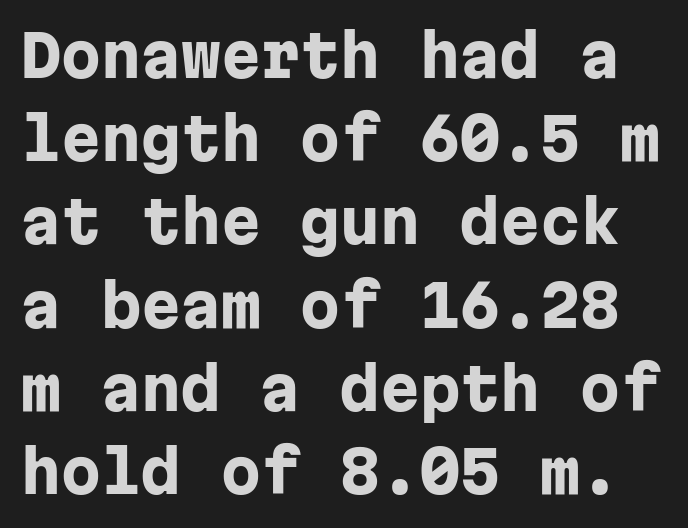
Does extra space separate the letters? No, they use regular spacing. Rows of type keep a routine distance in the vertical direction. Stroke thickness is high; the sample reads as a true bold. Descenders are the only things crossing below the line. Spacing verdict: monospaced, one width for all characters. Upright lettering throughout.
